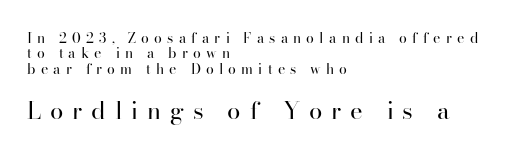
Q: Is the text bold? A: No.
Q: Is the text italic (slanted)? A: No, it is upright.
Q: Is the text underlined? A: No.
Q: How is the paragraph aligned? A: Left-aligned.
Q: Is the spacing between letters normal or unusually wide? A: Unusually wide.
Q: Is the spacing between lines tight, normal or loose? A: Tight.
Q: Which block of text is set in a larger size, the first (top) or the second (bottom)? A: The second (bottom) one.
